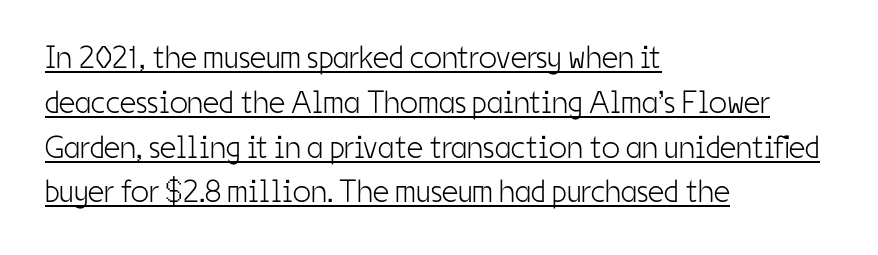
Q: Is the text bold? A: No.
Q: Is the text italic (slanted)? A: No, it is upright.
Q: Is the typeface a serif or a sans-serif typeface? A: Sans-serif.
Q: Is the text underlined? A: Yes.
Q: How is the paragraph aligned? A: Left-aligned.
Q: Is the spacing between letters normal or unusually wide? A: Normal.
Q: Is the spacing between lines tight, normal or loose? A: Normal.
Q: Width (condensed, normal, or wide)? A: Condensed.
Q: Stroke contrast? A: Low.
Q: x-height? A: Medium.
Q: Monospaced? A: No.
